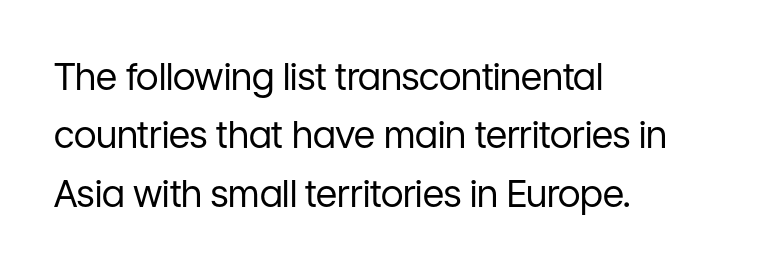
Note the varied advance widths — an 'i' is clearly narrower than an 'm'. A classic flush-left, rag-right setting is used for this passage. Caption: face not bold, strokes unweighted. The passage shown is typeset with a sans-serif family. There is no visible air inserted between adjacent glyphs.
